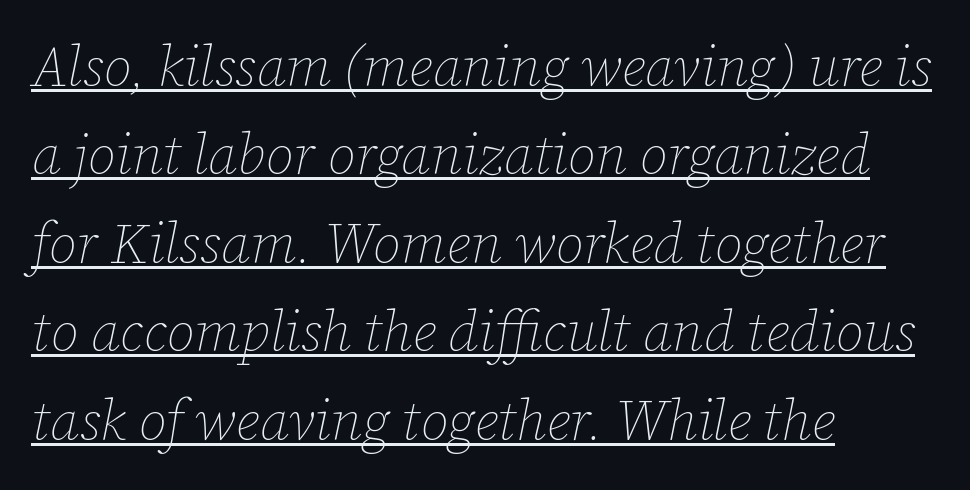
Q: Is the text bold? A: No.
Q: Is the text italic (slanted)? A: Yes, it leans right by about 12 degrees.
Q: Is the text underlined? A: Yes.
Q: How is the paragraph aligned? A: Left-aligned.
Q: Is the spacing between letters normal or unusually wide? A: Normal.
Q: Is the spacing between lines tight, normal or loose? A: Normal.
Q: Width (condensed, normal, or wide)? A: Normal.
Q: Stroke contrast? A: Low.
Q: x-height? A: Medium.
Q: Monospaced? A: No.
